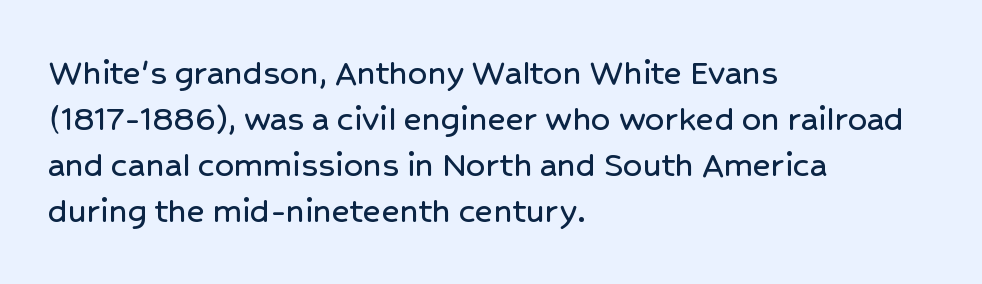
A sans-serif font was chosen for this passage. Characters follow at the spacing the type designer built in. Decoration check: the copy has no underline. This sample has the flowing, uneven cadence of proportional lettering. The letters stand straight up with perfectly vertical stems.
